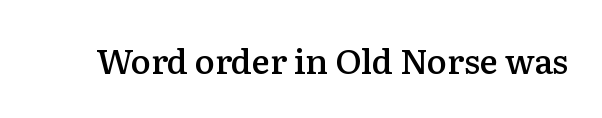
Words float on clear page, feet unadorned. Strokes here are thickened, but only to semibold level. A roman cut, with each character standing at attention. The line texture is even and compact thanks to regular tracking. You can tell from the footed stems that serif type was used. Each letter keeps its own natural width here, so spacing adapts to shape.
